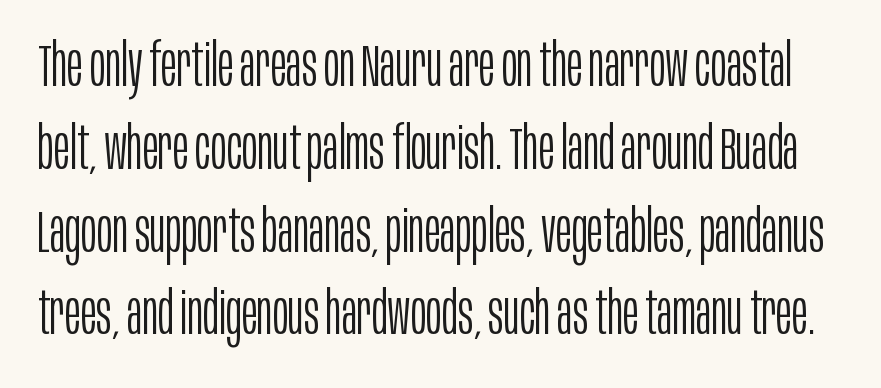
{"serif": "no", "italic": "no", "bold": "no", "weight": "light", "width": "condensed", "stroke_contrast": "low", "x_height": "large", "monospaced": "no", "underline": "no", "line_spacing": "normal", "line_spacing_ratio": 1.38, "letter_spacing": "normal", "letter_spacing_em": 0.0, "glyph_px": 60}
